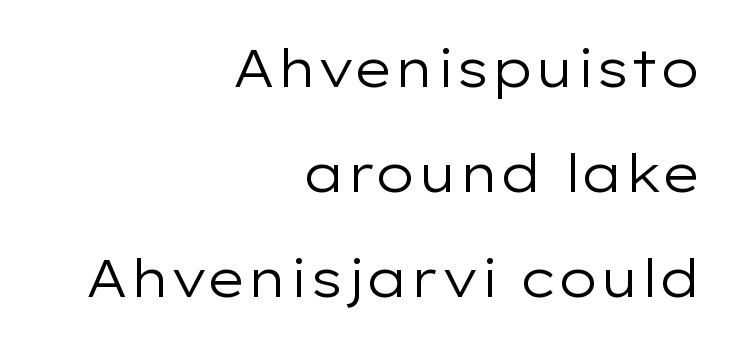
Q: Is the text bold? A: No.
Q: Is the text italic (slanted)? A: No, it is upright.
Q: Is the typeface a serif or a sans-serif typeface? A: Sans-serif.
Q: Is the text underlined? A: No.
Q: How is the paragraph aligned? A: Right-aligned.
Q: Is the spacing between letters normal or unusually wide? A: Normal.
Q: Is the spacing between lines tight, normal or loose? A: Loose.
Q: Width (condensed, normal, or wide)? A: Wide.
Q: Stroke contrast? A: Low.
Q: x-height? A: Medium.
Q: Monospaced? A: No.
